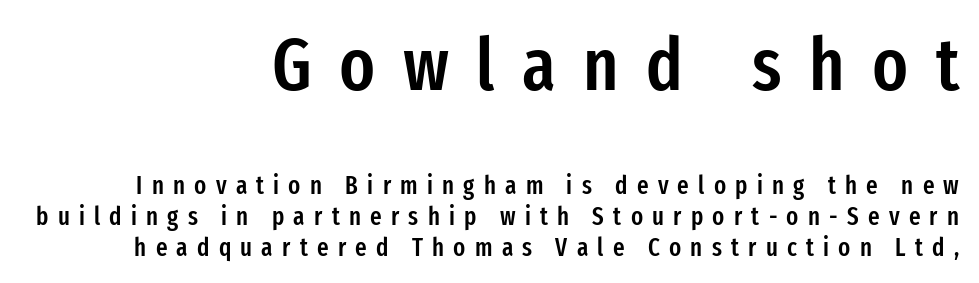
Q: Is the text bold? A: Semi-bold.
Q: Is the text italic (slanted)? A: No, it is upright.
Q: Is the typeface a serif or a sans-serif typeface? A: Sans-serif.
Q: Is the text underlined? A: No.
Q: How is the paragraph aligned? A: Right-aligned.
Q: Is the spacing between letters normal or unusually wide? A: Unusually wide.
Q: Which block of text is set in a larger size, the first (top) or the second (bottom)? A: The first (top) one.
Q: Width (condensed, normal, or wide)? A: Condensed.
Q: Stroke contrast? A: Low.
Q: x-height? A: Medium.
Q: Monospaced? A: No.
